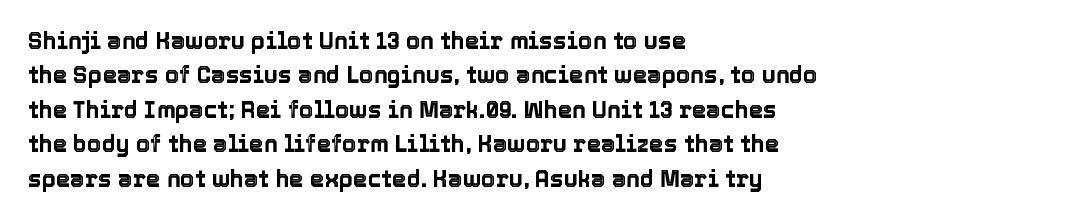
The specimen omits any rule beneath the text block's lines. The line-height multiplier appears to be the usual default. Posture: upright roman. The letters sit at their default tracking, neither squeezed nor spread.
